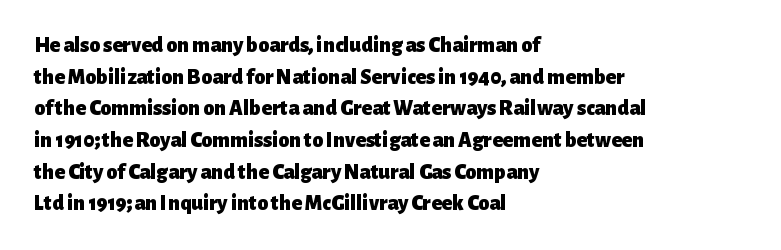
Beneath every word, the page is bare. Successive baselines arrive at the customary interval. It's the straight-up-and-down kind of type. Which margin do the lines hug? The left one — the right edge is uneven. Thick stems and heavy bowls — unmistakably bold.
